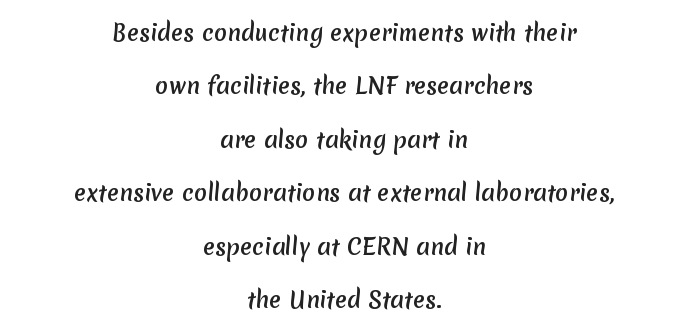
Q: Is the text underlined? A: No.
Q: How is the paragraph aligned? A: Centered.
Q: Is the spacing between letters normal or unusually wide? A: Normal.
Q: Is the spacing between lines tight, normal or loose? A: Loose.
